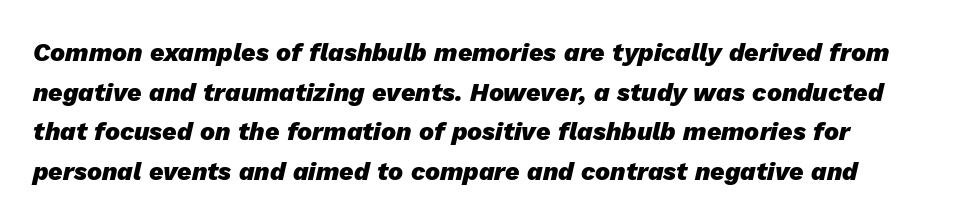
The image shows 25 px bold type, italic (leaning right); set normal line spacing (1.59x), normal letter spacing, not underlined.
